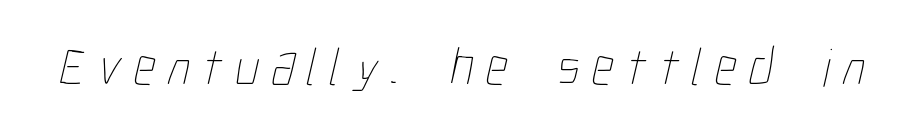
Unmarked baselines from the first word to the last. This sample uses expanded letter spacing, leaving extra air between glyphs. The face used here is proportionally spaced, like ordinary book or web type. The cut favours lightness, reaching ordinary text weight at its darkest.
